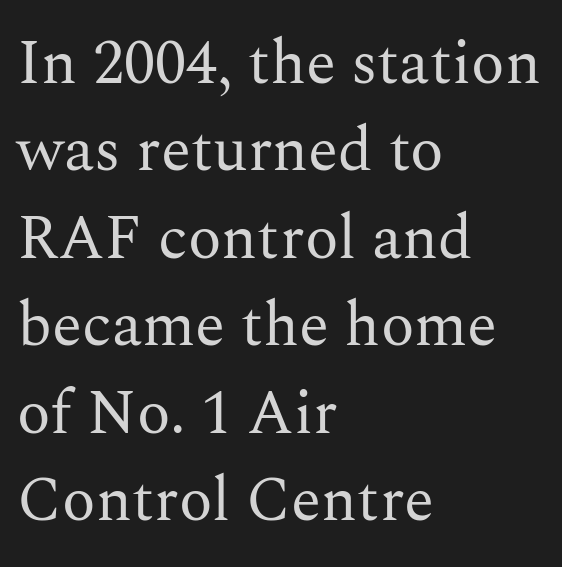
{"serif": "yes", "italic": "no", "bold": "no", "weight": "regular", "width": "normal", "stroke_contrast": "medium", "x_height": "medium", "monospaced": "no", "underline": "no", "align": "left", "line_spacing": "normal", "line_spacing_ratio": 1.41, "letter_spacing": "normal", "letter_spacing_em": 0.0, "glyph_px": 62}
